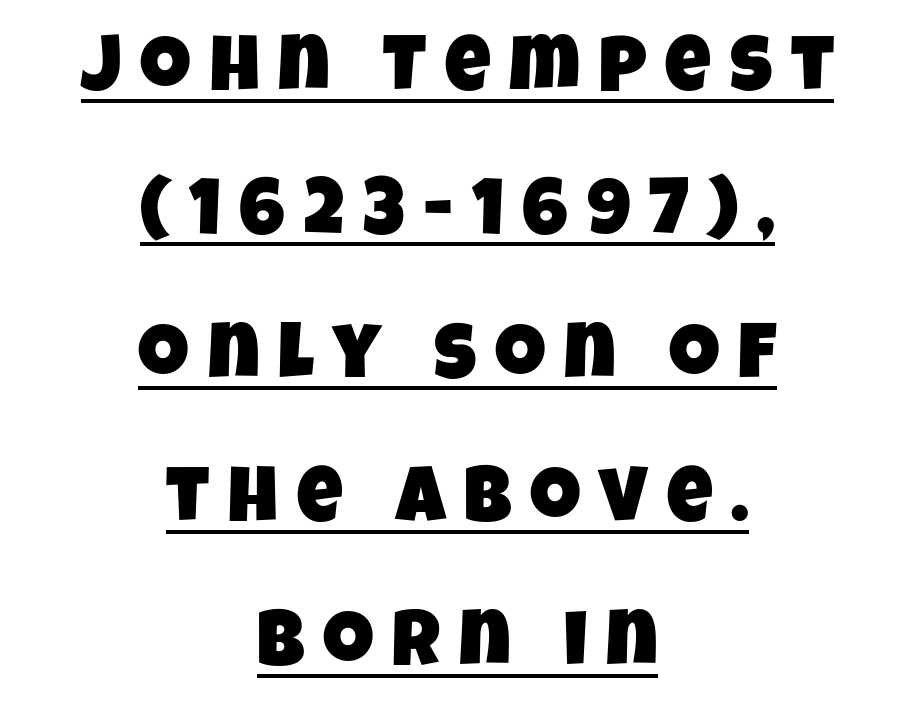
{"serif": "no", "width": "condensed", "stroke_contrast": "low", "x_height": "large", "monospaced": "no", "underline": "yes", "align": "center", "line_spacing_ratio": 1.82, "letter_spacing": "wide", "letter_spacing_em": 0.24, "glyph_px": 79}
